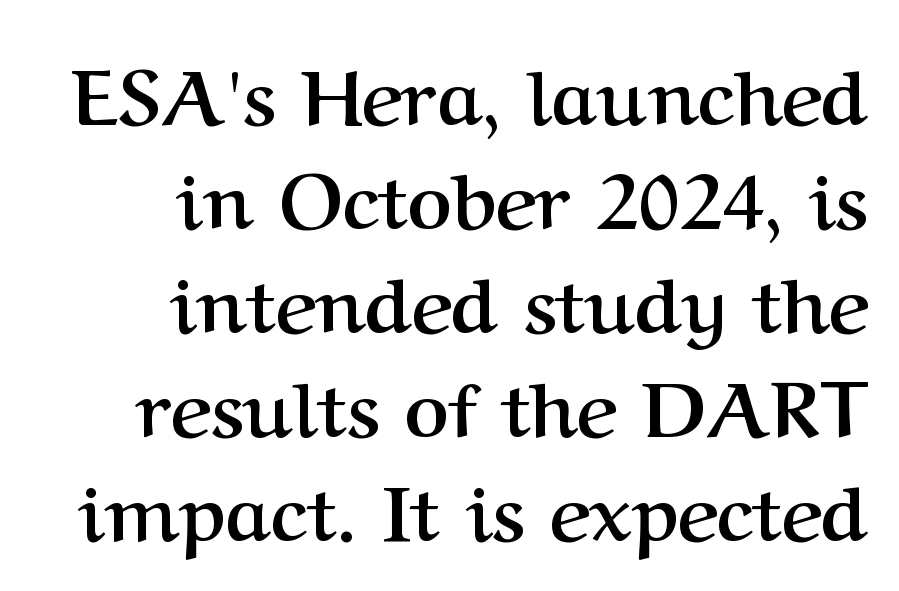
{"serif": "yes", "italic": "no", "bold": "yes", "weight": "semibold", "width": "normal", "stroke_contrast": "medium", "x_height": "medium", "monospaced": "no", "underline": "no", "align": "right", "line_spacing": "normal", "line_spacing_ratio": 1.35, "letter_spacing": "normal", "letter_spacing_em": 0.0, "glyph_px": 77}
